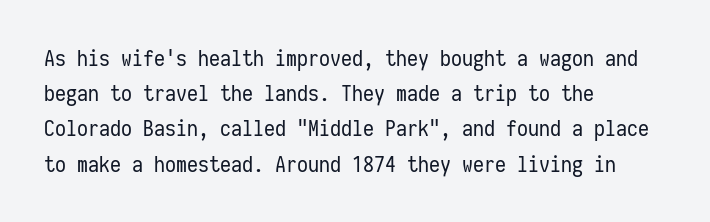
Q: Is the text bold? A: No.
Q: Is the text italic (slanted)? A: No, it is upright.
Q: Is the text underlined? A: No.
Q: How is the paragraph aligned? A: Left-aligned.
Q: Is the spacing between letters normal or unusually wide? A: Normal.
Q: Is the spacing between lines tight, normal or loose? A: Normal.
